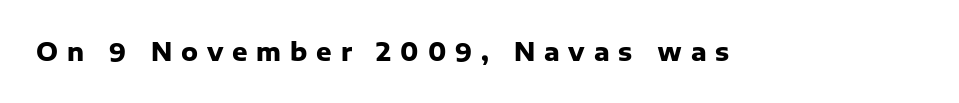
Heft: maximum for text — a bold. The tracking jumps out immediately: characters are airy and widely separated. The lettering stays uniformly vertical, giving the passage a roman look. The passage shown is not underscored anywhere.
